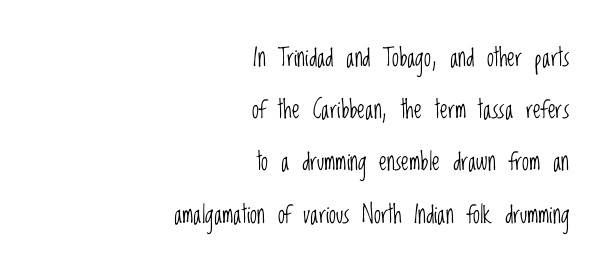
The rendering uses a large line-height, opening up the rows. Words appear dense and cohesive because spacing is normal. This rendering features lettering with no underline. The typeface has the unassuming heft of standard copy or less. A typesetter would mark this as roman, not italic.
